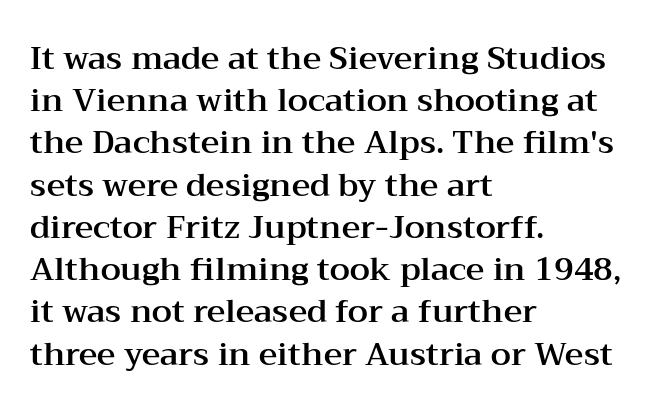
{"serif": "yes", "italic": "no", "width": "wide", "stroke_contrast": "medium", "x_height": "medium", "monospaced": "no", "underline": "no", "align": "left", "line_spacing": "normal", "line_spacing_ratio": 1.32, "letter_spacing": "normal", "letter_spacing_em": 0.0, "glyph_px": 32}
